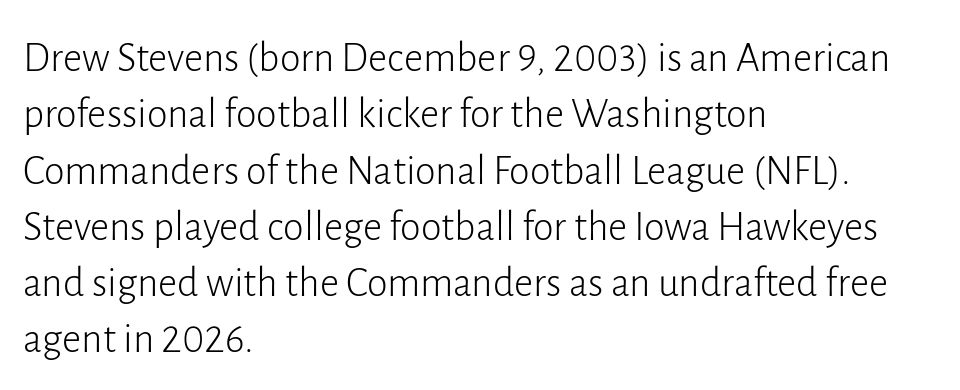
{"serif": "no", "italic": "no", "bold": "no", "weight": "light", "width": "normal", "stroke_contrast": "low", "x_height": "medium", "monospaced": "no", "underline": "no", "align": "left", "line_spacing": "normal", "line_spacing_ratio": 1.34, "letter_spacing": "normal", "letter_spacing_em": 0.0, "glyph_px": 42}
